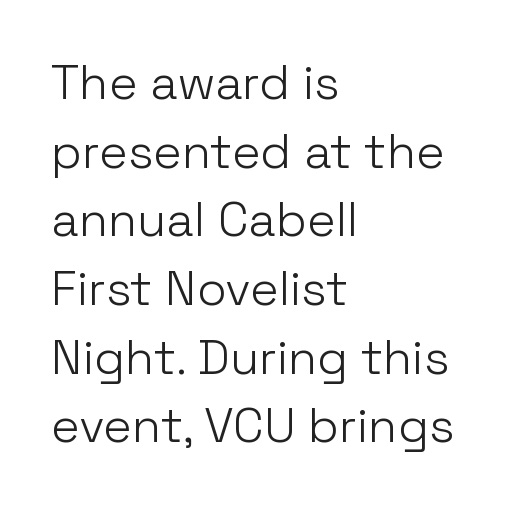
Q: Is the text bold? A: No.
Q: Is the text italic (slanted)? A: No, it is upright.
Q: Is the typeface a serif or a sans-serif typeface? A: Sans-serif.
Q: Is the text underlined? A: No.
Q: How is the paragraph aligned? A: Left-aligned.
Q: Is the spacing between letters normal or unusually wide? A: Normal.
Q: Is the spacing between lines tight, normal or loose? A: Normal.
Q: Width (condensed, normal, or wide)? A: Normal.
Q: Stroke contrast? A: Low.
Q: x-height? A: Medium.
Q: Monospaced? A: No.
